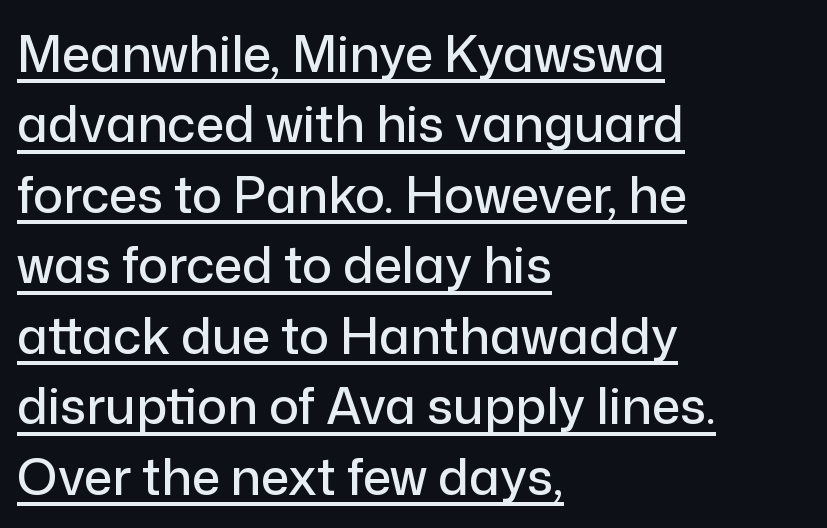
A continuous stroke trails under the words, as in a hyperlink. Horizontal bands of white between lines are of average thickness. Designer's note — italics off, roman on. The face used here is proportionally spaced, like ordinary book or web type. Layout note: lines flush left. Does extra space separate the letters? No, they use regular spacing.
